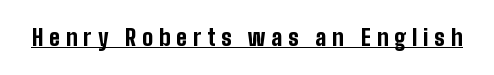
Q: Is the text bold? A: Yes.
Q: Is the text italic (slanted)? A: No, it is upright.
Q: Is the text underlined? A: Yes.
Q: Is the spacing between letters normal or unusually wide? A: Unusually wide.
